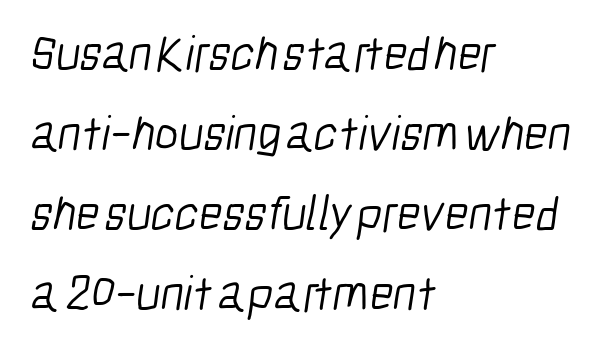
{"serif": "no", "bold": "no", "weight": "light", "width": "condensed", "stroke_contrast": "low", "x_height": "medium", "monospaced": "no", "underline": "no", "align": "left", "line_spacing": "normal", "line_spacing_ratio": 1.6, "letter_spacing": "normal", "letter_spacing_em": 0.0, "glyph_px": 50}
